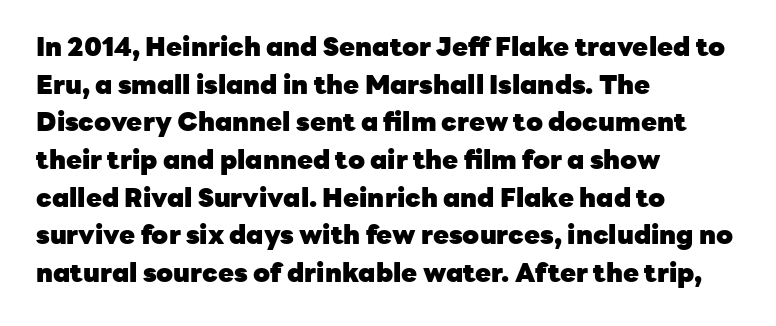
On the weight axis this lands at bold, roughly 700. Words float on clear page, feet unadorned. Interline gaps are of average width in this sample. The rendering keeps characters at their native spacing. In terms of posture, this sample is upright.
